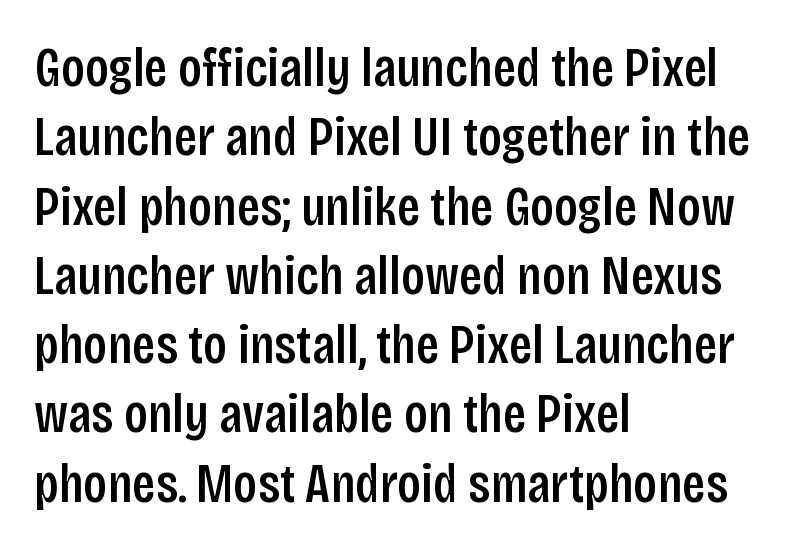
{"serif": "no", "italic": "no", "bold": "semi", "weight": "semibold", "width": "condensed", "stroke_contrast": "low", "x_height": "large", "monospaced": "no", "underline": "no", "align": "left", "line_spacing": "normal", "line_spacing_ratio": 1.26, "letter_spacing": "normal", "letter_spacing_em": 0.0, "glyph_px": 55}
